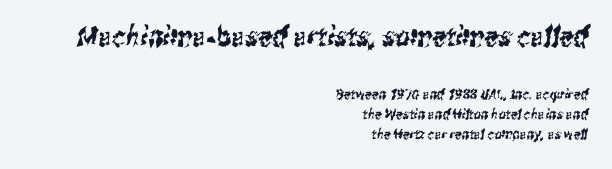
{"serif": "no", "width": "condensed", "stroke_contrast": "medium", "x_height": "medium", "monospaced": "no", "underline": "no", "align": "right", "line_spacing": "normal", "line_spacing_ratio": 1.44, "letter_spacing": "normal", "letter_spacing_em": 0.0, "larger_block": "first", "size_ratio": 2.0, "glyph_px": 28}
